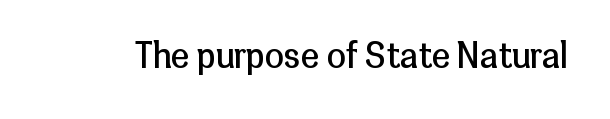
The image shows 34 px regular-weight sans-serif type, upright; set normal letter spacing, not underlined; low stroke contrast and a medium x-height.
